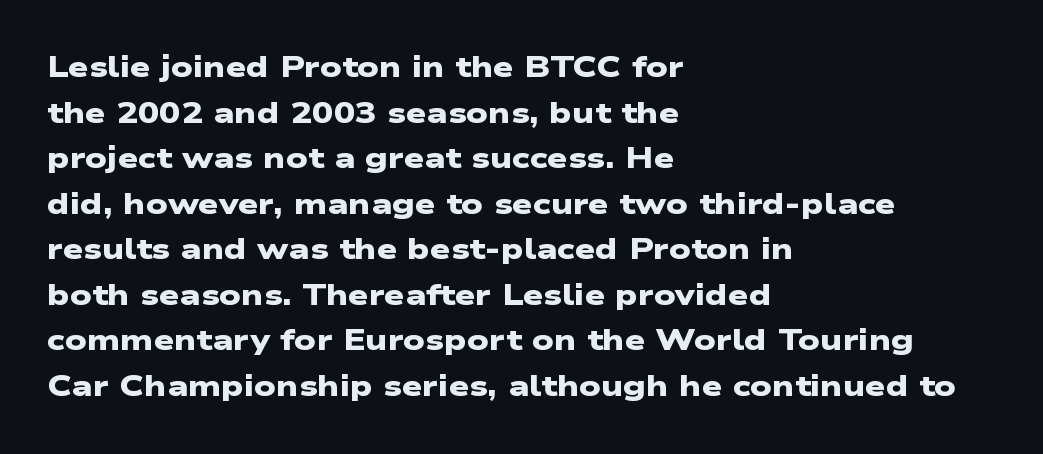
Pretty heavy lettering here — definitely bold. The font family rendered here belongs to the sans-serif group. In terms of letterspacing, this is plain default setting. The letters advance in unequal steps, a hallmark of proportional type. How would I describe the line gaps? Plain and ordinary. The paragraph shown leans on its left margin.
